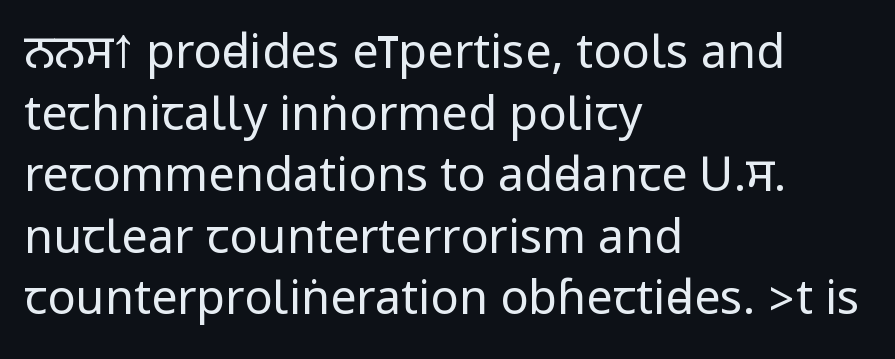
Caption: face not bold, strokes unweighted. A typesetter would mark this as roman, not italic. Leading matches the norm, producing a regular column. There is no visible air inserted between adjacent glyphs. A typesetter would label this face a sans. Check the space under the baseline: it is left empty.
